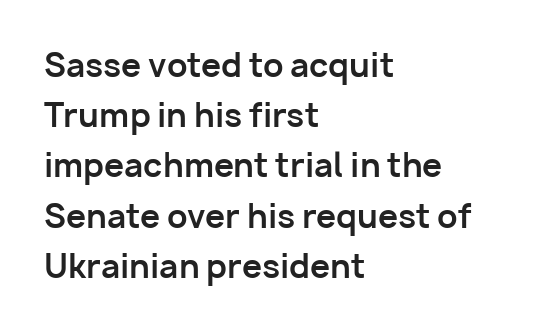
Q: Is the text bold? A: Yes.
Q: Is the text italic (slanted)? A: No, it is upright.
Q: Is the typeface a serif or a sans-serif typeface? A: Sans-serif.
Q: Is the text underlined? A: No.
Q: How is the paragraph aligned? A: Left-aligned.
Q: Is the spacing between letters normal or unusually wide? A: Normal.
Q: Is the spacing between lines tight, normal or loose? A: Normal.
Q: Width (condensed, normal, or wide)? A: Normal.
Q: Stroke contrast? A: Low.
Q: x-height? A: Medium.
Q: Monospaced? A: No.
